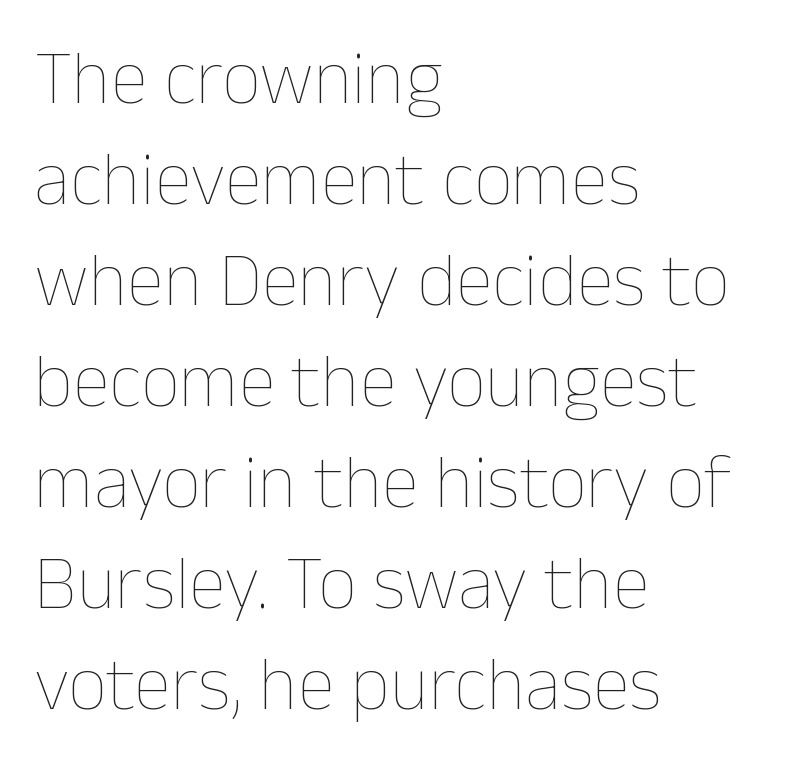
Q: Is the text bold? A: No.
Q: Is the text italic (slanted)? A: No, it is upright.
Q: Is the text underlined? A: No.
Q: How is the paragraph aligned? A: Left-aligned.
Q: Is the spacing between letters normal or unusually wide? A: Normal.
Q: Is the spacing between lines tight, normal or loose? A: Normal.
Q: Width (condensed, normal, or wide)? A: Normal.
Q: Stroke contrast? A: Low.
Q: x-height? A: Medium.
Q: Monospaced? A: No.
